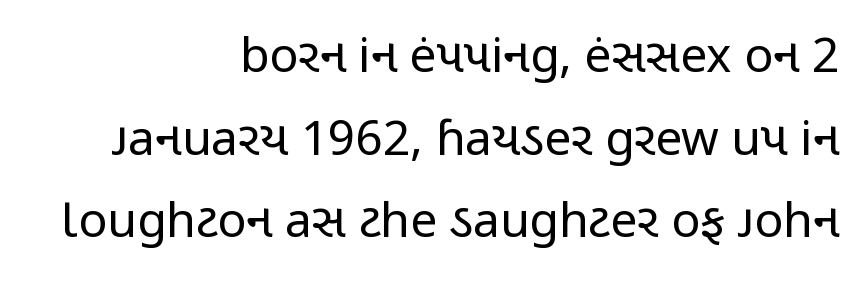
{"serif": "no", "italic": "no", "bold": "no", "weight": "regular", "width": "condensed", "stroke_contrast": "low", "x_height": "medium", "monospaced": "no", "underline": "no", "align": "right", "line_spacing_ratio": 1.72, "letter_spacing": "normal", "letter_spacing_em": 0.0, "glyph_px": 48}
